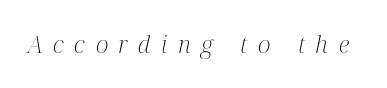
Is the stroke heavy? The answer is a plain regular-or-lighter. Italic? Definitely — the glyphs are oblique. Someone cranked the tracking dial way up on this one. The space directly below the letters is spotless.
